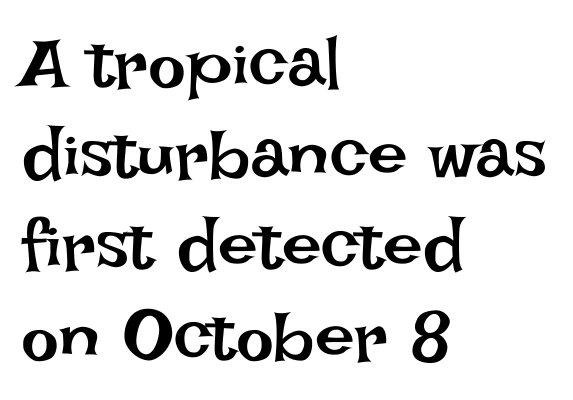
The passage shown stacks its lines at a standard gap. Stroke mass is kept to a normal reading level or below. Here the glyphs are tracked normally, forming tight word shapes. Letters rest on an invisible, unmarked baseline. The letters stand upright; this is a roman face. Note the varied advance widths — an 'i' is clearly narrower than an 'm'.
